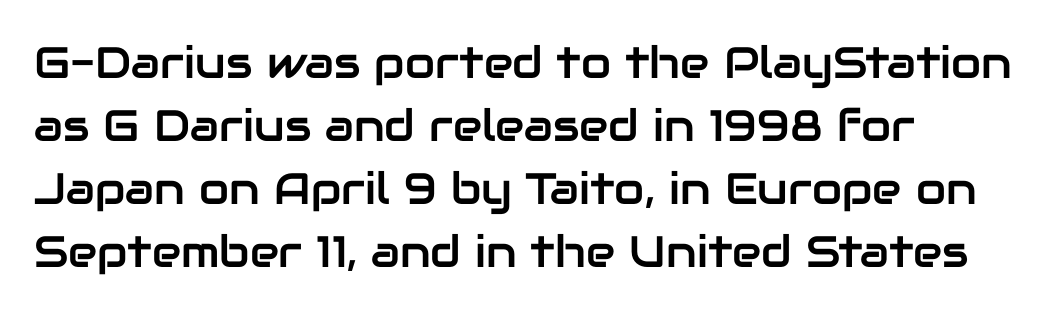
The image shows 44 px sans-serif type, upright; set normal line spacing (1.43x), normal letter spacing, not underlined; low stroke contrast and a medium x-height.
